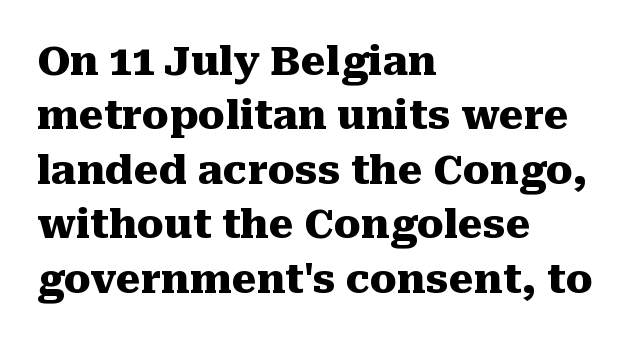
{"serif": "yes", "italic": "no", "bold": "yes", "weight": "heavy", "width": "normal", "stroke_contrast": "medium", "x_height": "medium", "monospaced": "no", "underline": "no", "align": "left", "line_spacing": "normal", "line_spacing_ratio": 1.36, "letter_spacing": "normal", "letter_spacing_em": 0.0, "glyph_px": 40}
